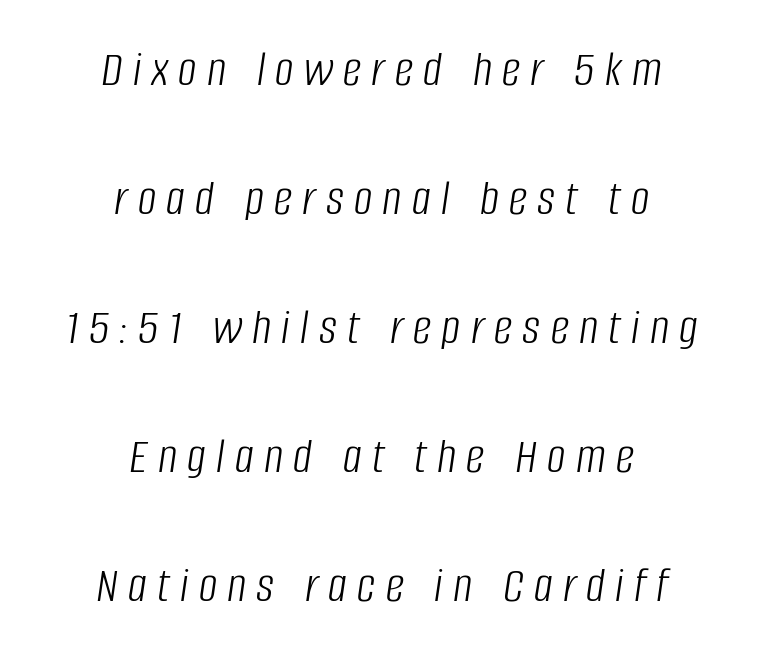
{"italic": "yes", "lean": "right", "slant_degrees": 8, "bold": "no", "weight": "light", "width": "condensed", "stroke_contrast": "low", "x_height": "large", "monospaced": "no", "underline": "no", "align": "center", "line_spacing": "loose", "line_spacing_ratio": 2.48, "letter_spacing": "wide", "letter_spacing_em": 0.2, "glyph_px": 52}
